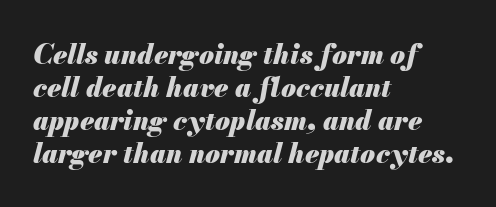
Caption: bold face, heavy strokes. There is no visible air inserted between adjacent glyphs. Each row of text sits above clean, open space. Rendered with sloped, italic letterforms. Caption: multi-line text, flush left, ragged right.
